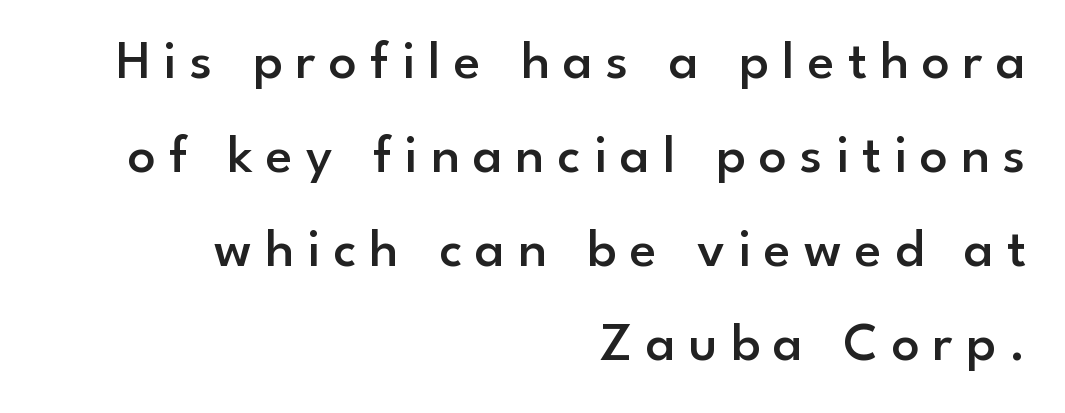
The typesetting leans somewhat heavy: a semibold. A clean baseline with only descenders dipping below it. Tracking here is generous; glyphs stand well apart from one another. I'd call this a sans setting — the letters go barefoot. Compared with a flush-left layout, this one pins lines to the opposite, right side.
